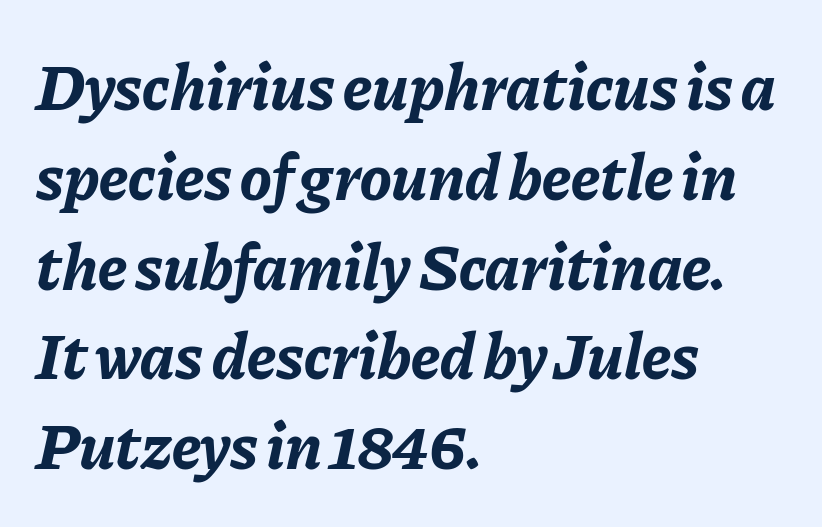
The image shows 66 px bold type, italic (leaning right); set left-aligned, normal line spacing (1.36x), normal letter spacing, not underlined; low stroke contrast and a medium x-height.
